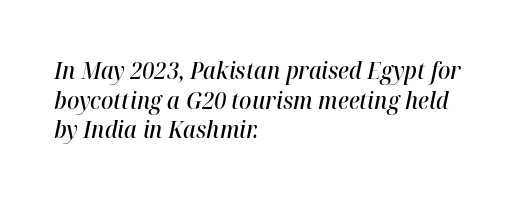
Q: Is the text bold? A: Semi-bold.
Q: Is the text italic (slanted)? A: Yes, it leans right by about 12 degrees.
Q: Is the text underlined? A: No.
Q: How is the paragraph aligned? A: Left-aligned.
Q: Is the spacing between letters normal or unusually wide? A: Normal.
Q: Is the spacing between lines tight, normal or loose? A: Normal.
